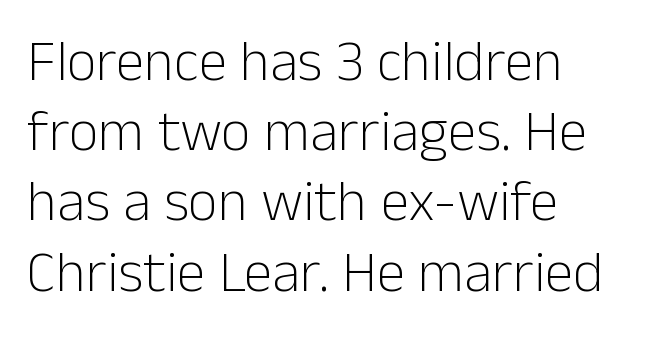
{"serif": "no", "italic": "no", "bold": "no", "weight": "light", "width": "normal", "stroke_contrast": "low", "x_height": "medium", "monospaced": "no", "underline": "no", "align": "left", "line_spacing_ratio": 1.21, "letter_spacing": "normal", "letter_spacing_em": 0.0, "glyph_px": 58}
